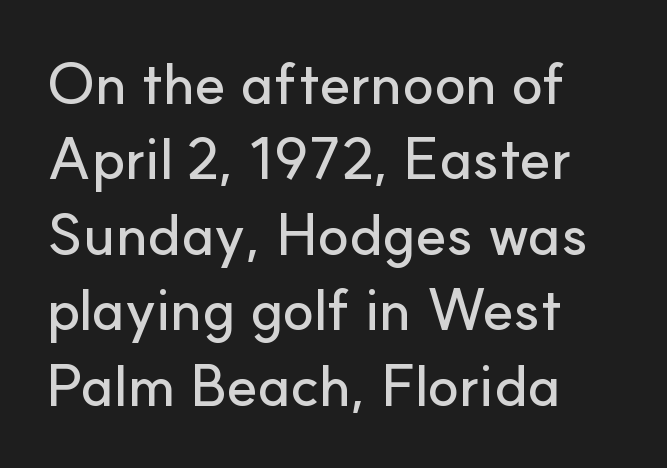
Short note: letters normally spaced. Underlining? Definitely not there. Vertically, the passage feels balanced, rows spaced as you'd expect. Grotesque or geometric, the face here clearly has no serifs. The axis of the letterforms is exactly vertical.
